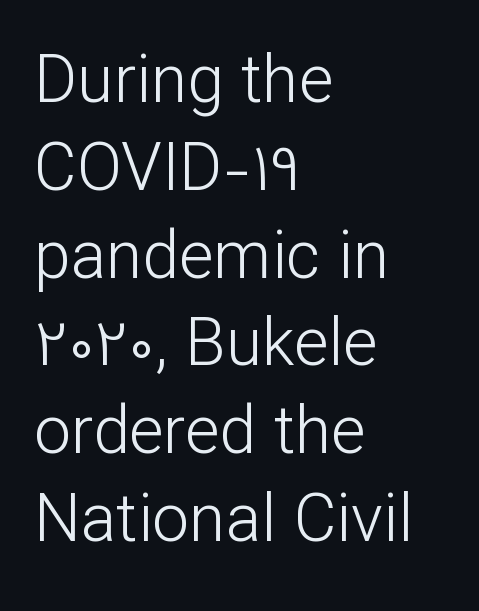
The image shows 66 px light sans-serif type, upright; set left-aligned, normal line spacing (1.33x), normal letter spacing, not underlined; low stroke contrast and a medium x-height.
